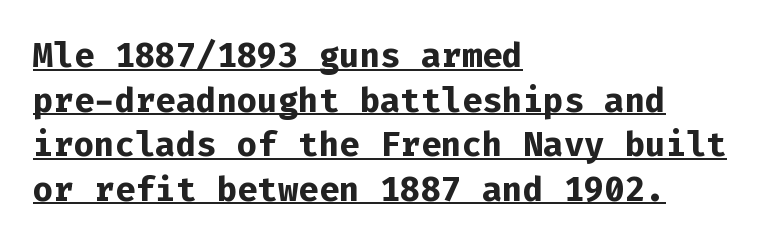
Q: Is the text bold? A: Yes.
Q: Is the text italic (slanted)? A: No, it is upright.
Q: Is the typeface a serif or a sans-serif typeface? A: Sans-serif.
Q: Is the text underlined? A: Yes.
Q: How is the paragraph aligned? A: Left-aligned.
Q: Is the spacing between letters normal or unusually wide? A: Normal.
Q: Is the spacing between lines tight, normal or loose? A: Normal.
Q: Width (condensed, normal, or wide)? A: Normal.
Q: Stroke contrast? A: Low.
Q: x-height? A: Medium.
Q: Monospaced? A: Yes.
